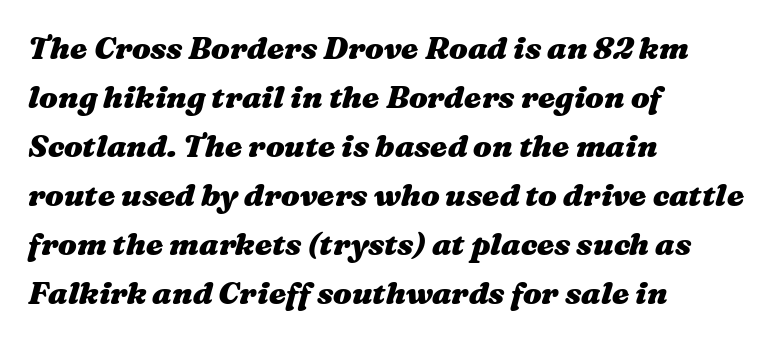
The face used here is proportionally spaced, like ordinary book or web type. These lines carry a lot of weight — the face is fully bold. Posture: slanted. The vertical gap from one line to the next is medium. Anything drawn beneath the words? Only blank space. The letters sit at their default tracking, neither squeezed nor spread.
